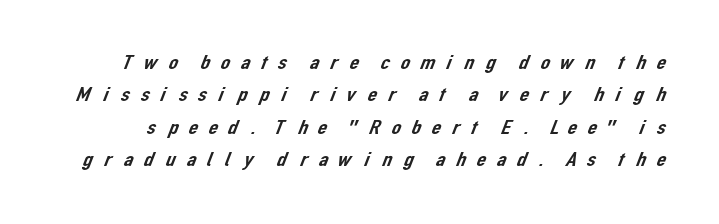
Q: Is the text underlined? A: No.
Q: Is the spacing between letters normal or unusually wide? A: Unusually wide.
Q: Is the spacing between lines tight, normal or loose? A: Normal.
